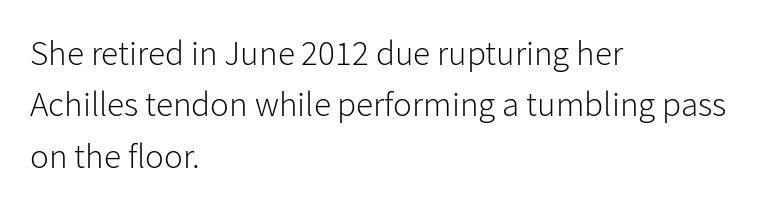
{"serif": "no", "italic": "no", "bold": "no", "weight": "light", "width": "normal", "stroke_contrast": "low", "x_height": "medium", "monospaced": "no", "underline": "no", "align": "left", "line_spacing": "normal", "line_spacing_ratio": 1.47, "letter_spacing": "normal", "letter_spacing_em": 0.0, "glyph_px": 35}
